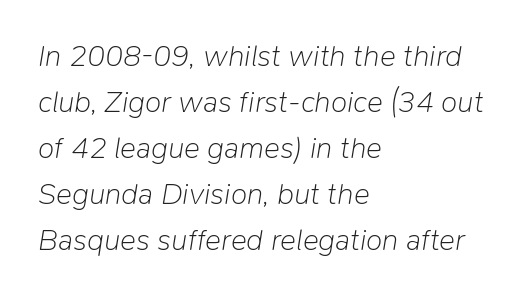
{"italic": "yes", "lean": "right", "slant_degrees": 9, "bold": "no", "weight": "light", "width": "normal", "stroke_contrast": "low", "x_height": "medium", "monospaced": "no", "underline": "no", "align": "left", "line_spacing": "normal", "line_spacing_ratio": 1.53, "letter_spacing": "normal", "letter_spacing_em": 0.0, "glyph_px": 30}
